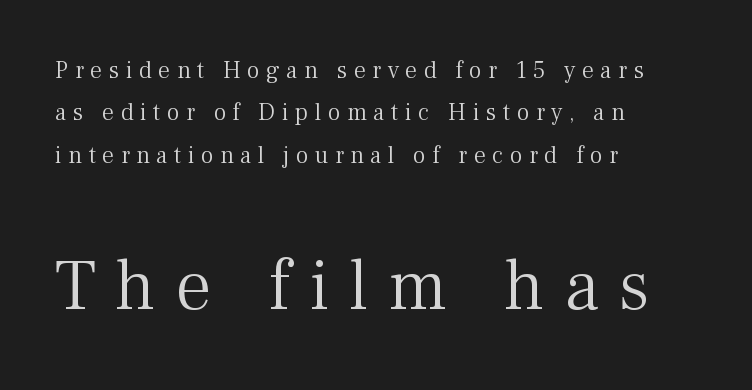
The passage shown is not bold in any degree. Scale increases going downward across the two blocks. The line texture is sparse and dotted thanks to wide tracking. Every character sits straight up, as roman type does. Where is the straight margin? On the left.
